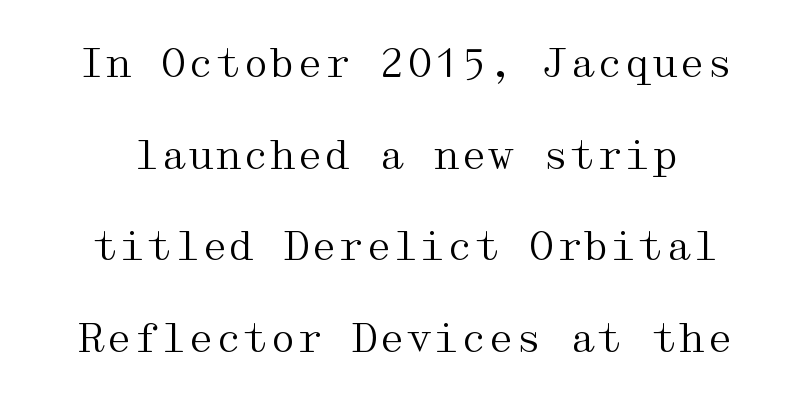
Q: Is the text bold? A: No.
Q: Is the text italic (slanted)? A: No, it is upright.
Q: Is the typeface a serif or a sans-serif typeface? A: Serif.
Q: Is the text underlined? A: No.
Q: Is the spacing between letters normal or unusually wide? A: Normal.
Q: Is the spacing between lines tight, normal or loose? A: Loose.
Q: Width (condensed, normal, or wide)? A: Wide.
Q: Stroke contrast? A: Medium.
Q: x-height? A: Medium.
